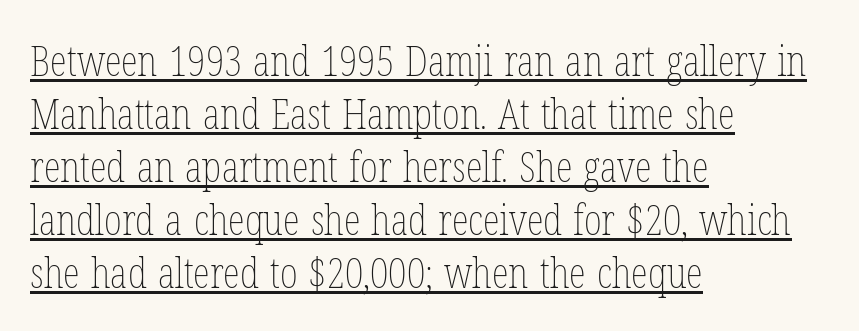
Q: Is the text bold? A: No.
Q: Is the text italic (slanted)? A: No, it is upright.
Q: Is the text underlined? A: Yes.
Q: How is the paragraph aligned? A: Left-aligned.
Q: Is the spacing between letters normal or unusually wide? A: Normal.
Q: Width (condensed, normal, or wide)? A: Condensed.
Q: Stroke contrast? A: Low.
Q: x-height? A: Medium.
Q: Monospaced? A: No.
